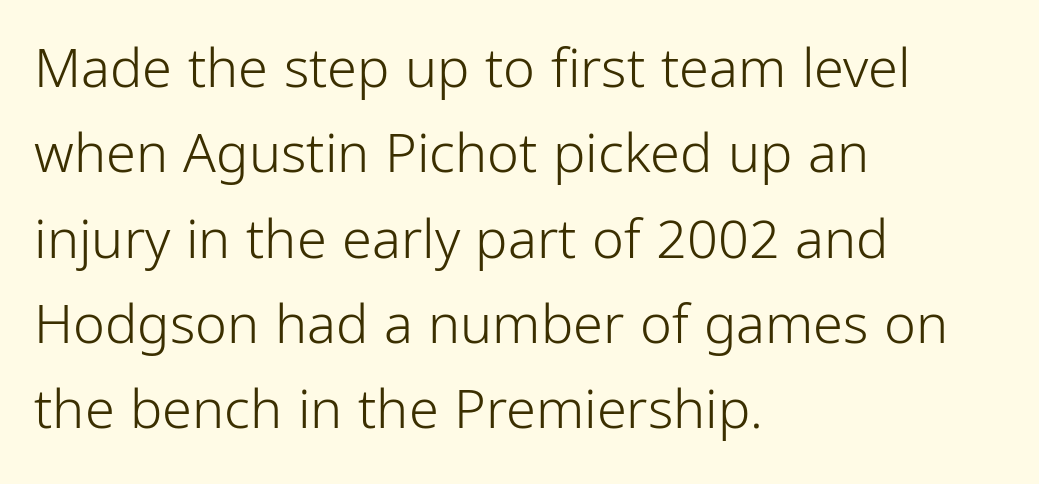
{"serif": "no", "italic": "no", "bold": "no", "weight": "light", "width": "condensed", "stroke_contrast": "low", "x_height": "medium", "monospaced": "no", "underline": "no", "align": "left", "line_spacing": "normal", "line_spacing_ratio": 1.58, "letter_spacing": "normal", "letter_spacing_em": 0.0, "glyph_px": 54}
